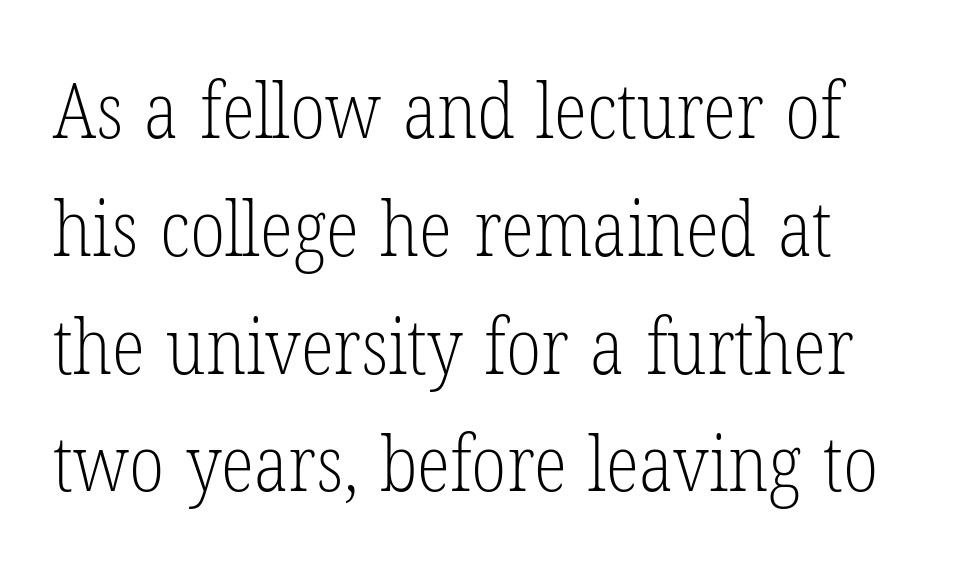
Q: Is the text bold? A: No.
Q: Is the text italic (slanted)? A: No, it is upright.
Q: Is the typeface a serif or a sans-serif typeface? A: Serif.
Q: Is the text underlined? A: No.
Q: Is the spacing between letters normal or unusually wide? A: Normal.
Q: Is the spacing between lines tight, normal or loose? A: Normal.
Q: Width (condensed, normal, or wide)? A: Condensed.
Q: Stroke contrast? A: Low.
Q: x-height? A: Medium.
Q: Monospaced? A: No.
